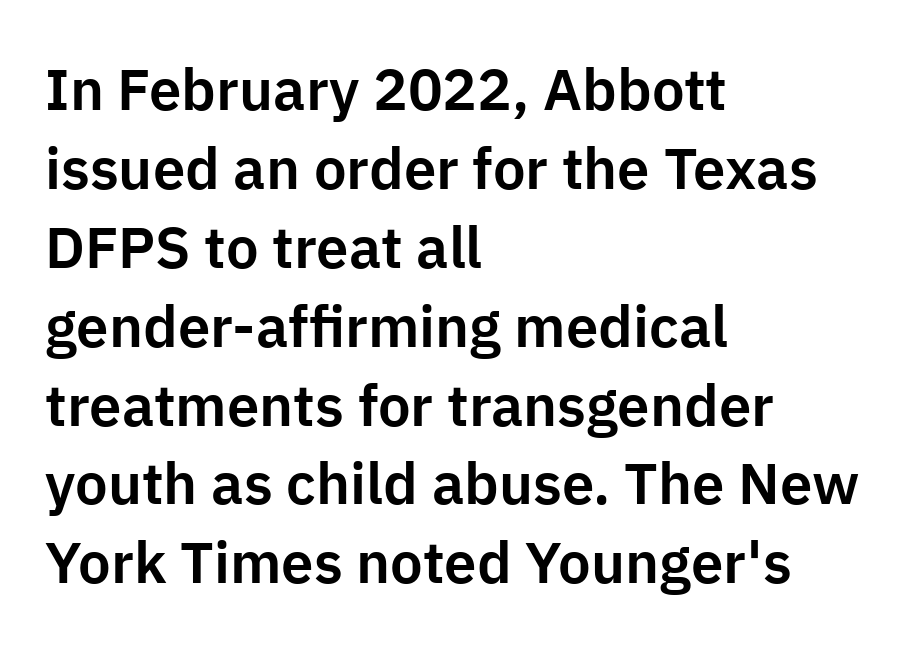
Q: Is the text italic (slanted)? A: No, it is upright.
Q: Is the typeface a serif or a sans-serif typeface? A: Sans-serif.
Q: Is the text underlined? A: No.
Q: How is the paragraph aligned? A: Left-aligned.
Q: Is the spacing between letters normal or unusually wide? A: Normal.
Q: Is the spacing between lines tight, normal or loose? A: Normal.
Q: Width (condensed, normal, or wide)? A: Normal.
Q: Stroke contrast? A: Low.
Q: x-height? A: Medium.
Q: Monospaced? A: No.
